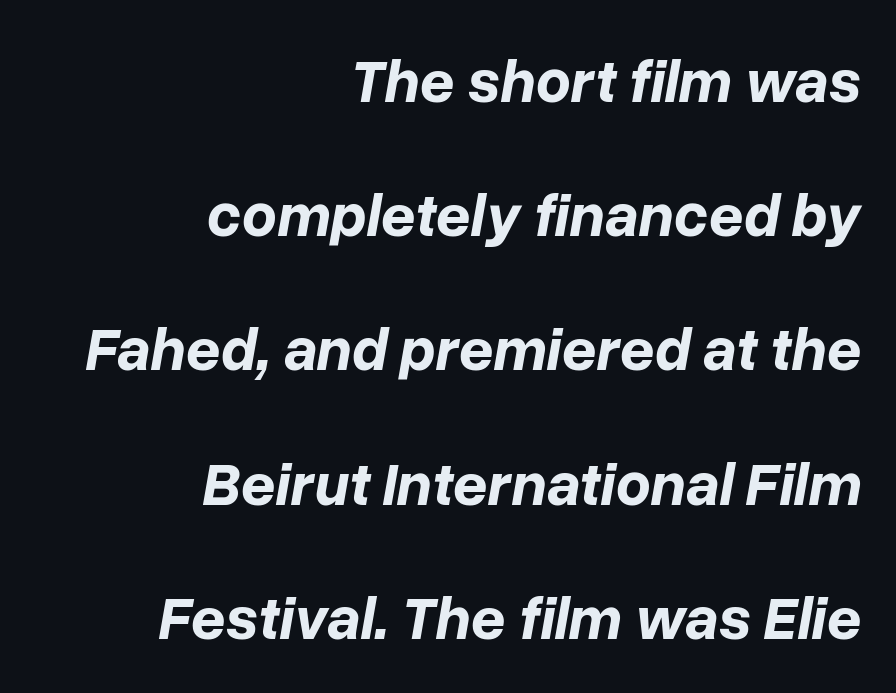
{"italic": "yes", "lean": "right", "slant_degrees": 10, "bold": "yes", "weight": "bold", "width": "normal", "stroke_contrast": "low", "x_height": "medium", "monospaced": "no", "underline": "no", "align": "right", "line_spacing": "loose", "line_spacing_ratio": 2.2, "letter_spacing": "normal", "letter_spacing_em": 0.0, "glyph_px": 61}
